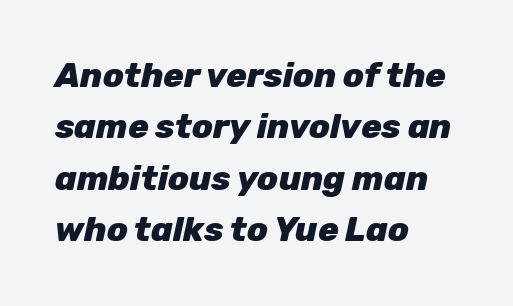
If you drew a ruler down the left edge, every line would touch it. Would a proofreader flag this as italicized? Yes. The face used here is proportionally spaced, like ordinary book or web type. Does extra space separate the letters? No, they use regular spacing. The passage shown stacks its lines at a standard gap.
